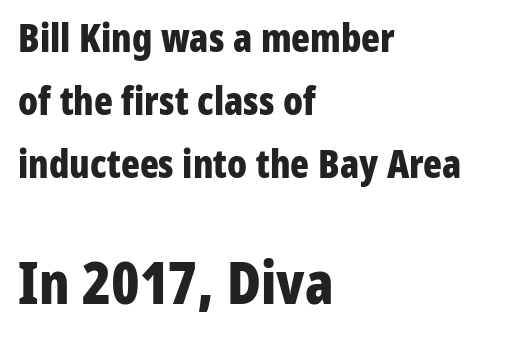
The image shows 58 px bold, condensed sans-serif type, upright; set left-aligned, normal line spacing (1.61x), normal letter spacing, not underlined; the second (bottom) block is 1.49x larger; low stroke contrast and a medium x-height.
